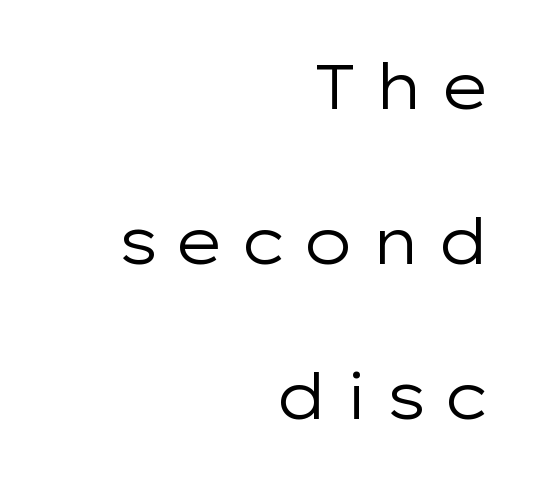
{"serif": "no", "italic": "no", "bold": "no", "weight": "regular", "width": "wide", "stroke_contrast": "low", "x_height": "medium", "monospaced": "no", "underline": "no", "align": "right", "line_spacing": "loose", "line_spacing_ratio": 2.46, "letter_spacing": "wide", "letter_spacing_em": 0.24, "glyph_px": 63}
